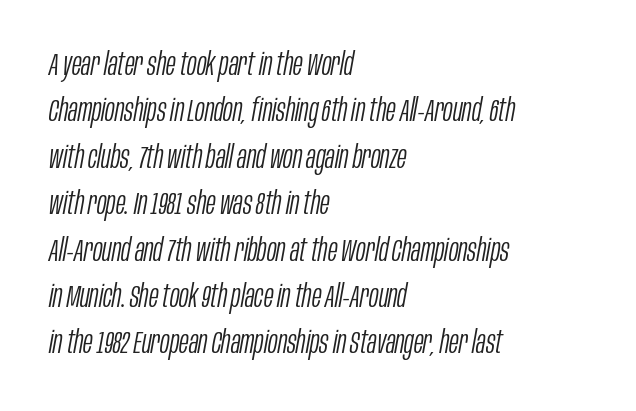
Unbolded letterforms with no extra heft. Characters are canted at an angle relative to the baseline's perpendicular. The rendering uses natural spacing where letterforms have individual widths. Teacher's note: observe the even left margin — that is flush-left alignment. Underlining? Definitely not there.
